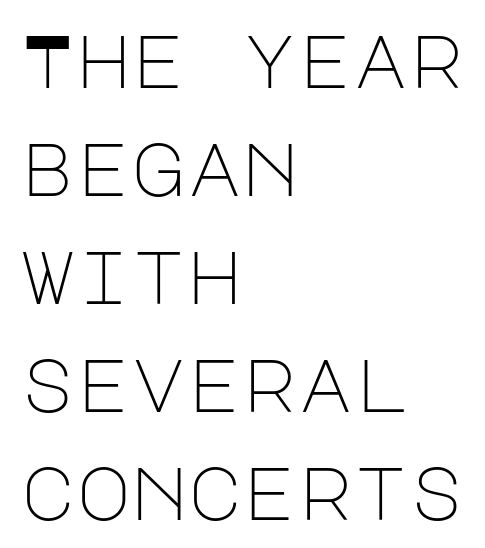
The image shows 75 px light sans-serif type, upright; set left-aligned, normal line spacing (1.44x), normal letter spacing, not underlined; low stroke contrast and a large x-height.
